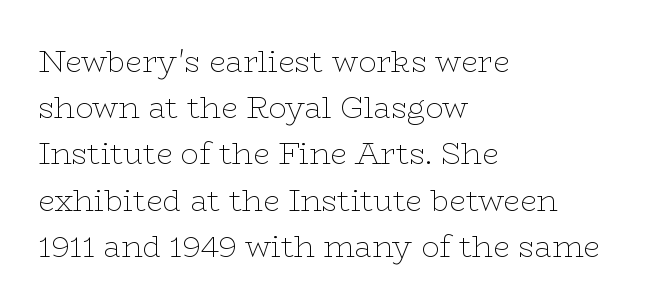
Q: Is the text bold? A: No.
Q: Is the text italic (slanted)? A: No, it is upright.
Q: Is the typeface a serif or a sans-serif typeface? A: Serif.
Q: Is the text underlined? A: No.
Q: How is the paragraph aligned? A: Left-aligned.
Q: Is the spacing between letters normal or unusually wide? A: Normal.
Q: Is the spacing between lines tight, normal or loose? A: Normal.
Q: Width (condensed, normal, or wide)? A: Wide.
Q: Stroke contrast? A: Low.
Q: x-height? A: Medium.
Q: Monospaced? A: No.
